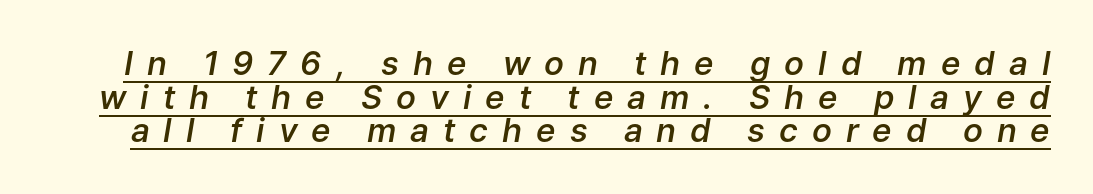
Q: Is the text bold? A: Semi-bold.
Q: Is the text italic (slanted)? A: Yes, it leans right by about 9 degrees.
Q: Is the text underlined? A: Yes.
Q: Is the spacing between letters normal or unusually wide? A: Unusually wide.
Q: Is the spacing between lines tight, normal or loose? A: Tight.
Q: Width (condensed, normal, or wide)? A: Normal.
Q: Stroke contrast? A: Low.
Q: x-height? A: Medium.
Q: Monospaced? A: No.
